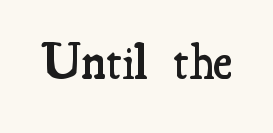
Q: Is the text bold? A: Semi-bold.
Q: Is the text italic (slanted)? A: No, it is upright.
Q: Is the typeface a serif or a sans-serif typeface? A: Serif.
Q: Is the text underlined? A: No.
Q: Is the spacing between letters normal or unusually wide? A: Normal.
Q: Width (condensed, normal, or wide)? A: Condensed.
Q: Stroke contrast? A: Medium.
Q: x-height? A: Small.
Q: Monospaced? A: No.
